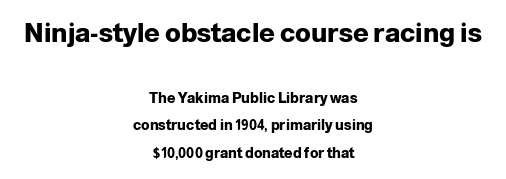
The image shows 26 px bold type, upright; set centered, loose line spacing (1.96x), normal letter spacing, not underlined; the first (top) block is 1.86x larger.
